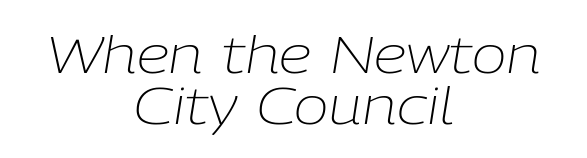
The image shows 52 px light type, italic (leaning right); set centered, tight line spacing (0.98x), normal letter spacing, not underlined; low stroke contrast and a medium x-height.
